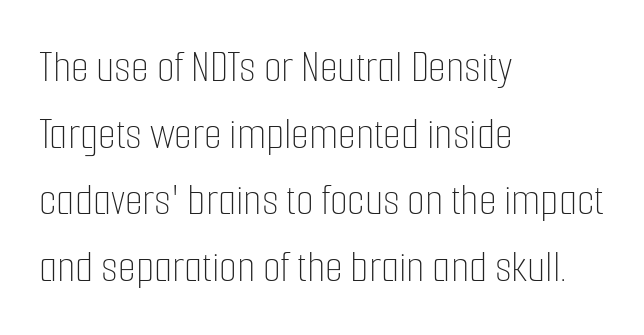
The image shows 46 px thin, condensed type, upright; set left-aligned, normal line spacing (1.45x), normal letter spacing, not underlined; low stroke contrast and a medium x-height.
